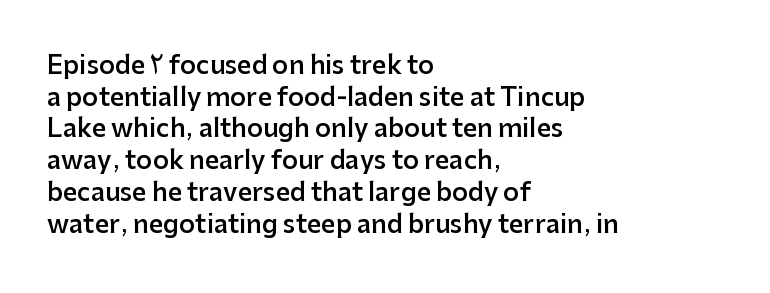
The image shows 25 px text type, upright; set left-aligned, normal line spacing (1.27x), normal letter spacing, not underlined.
